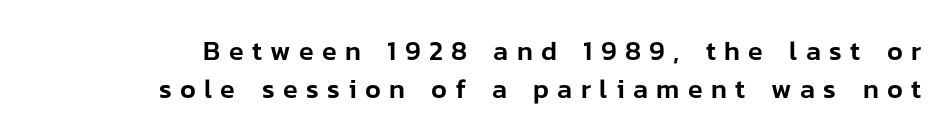
Each row of text sits above clean, open space. These lines have a slow, spaced-out rhythm from letter to letter. Whoever set this chose a conventional vertical rhythm. Style check: upright.
